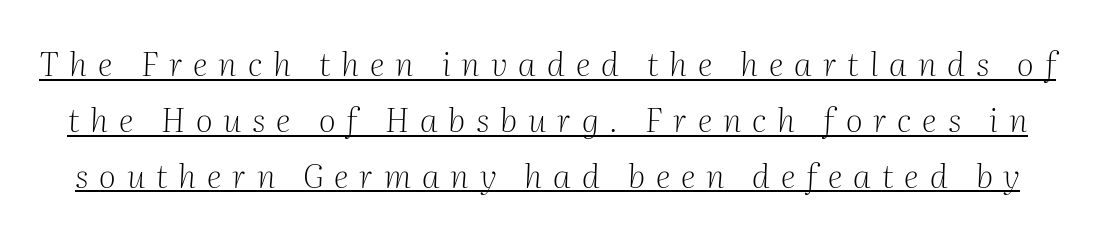
The image shows 33 px light serif type, italic (leaning right); set normal line spacing (1.69x), unusually wide letter spacing (+0.33 em), underlined; medium stroke contrast and a medium x-height.
